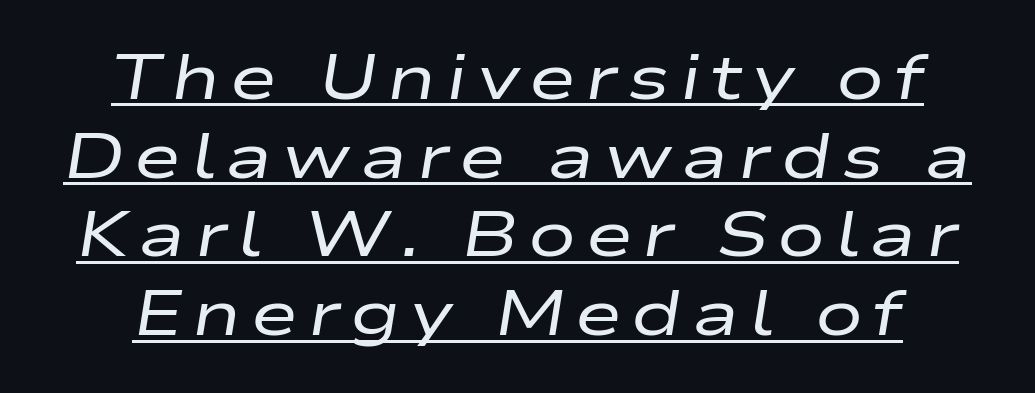
The image shows 64 px regular-weight, wide type, italic (leaning right); set centered, line spacing 1.23x, underlined; low stroke contrast and a medium x-height.
